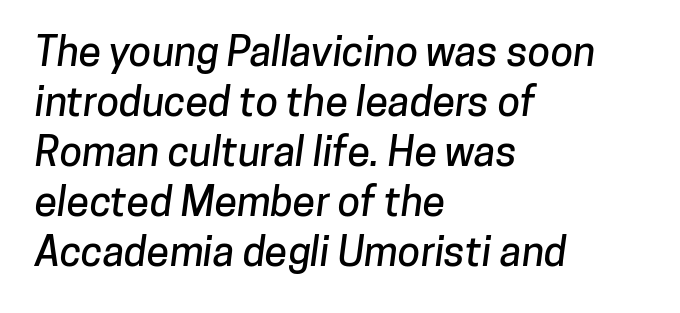
Q: Is the typeface a serif or a sans-serif typeface? A: Sans-serif.
Q: Is the text underlined? A: No.
Q: How is the paragraph aligned? A: Left-aligned.
Q: Is the spacing between letters normal or unusually wide? A: Normal.
Q: Width (condensed, normal, or wide)? A: Normal.
Q: Stroke contrast? A: Low.
Q: x-height? A: Medium.
Q: Monospaced? A: No.
